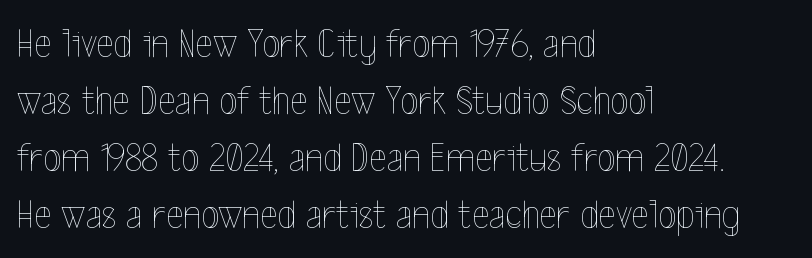
Q: Is the text bold? A: No.
Q: Is the text italic (slanted)? A: No, it is upright.
Q: Is the text underlined? A: No.
Q: How is the paragraph aligned? A: Left-aligned.
Q: Is the spacing between letters normal or unusually wide? A: Normal.
Q: Is the spacing between lines tight, normal or loose? A: Normal.
Q: Width (condensed, normal, or wide)? A: Condensed.
Q: x-height? A: Medium.
Q: Monospaced? A: No.
